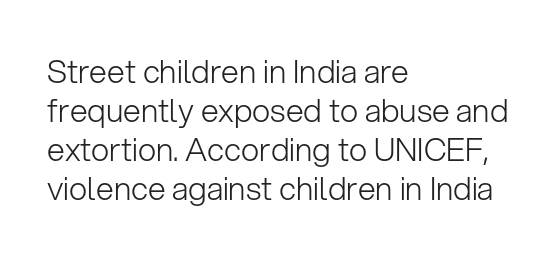
Q: Is the text bold? A: No.
Q: Is the text italic (slanted)? A: No, it is upright.
Q: Is the typeface a serif or a sans-serif typeface? A: Sans-serif.
Q: Is the text underlined? A: No.
Q: How is the paragraph aligned? A: Left-aligned.
Q: Is the spacing between letters normal or unusually wide? A: Normal.
Q: Width (condensed, normal, or wide)? A: Normal.
Q: Stroke contrast? A: Low.
Q: x-height? A: Medium.
Q: Monospaced? A: No.
